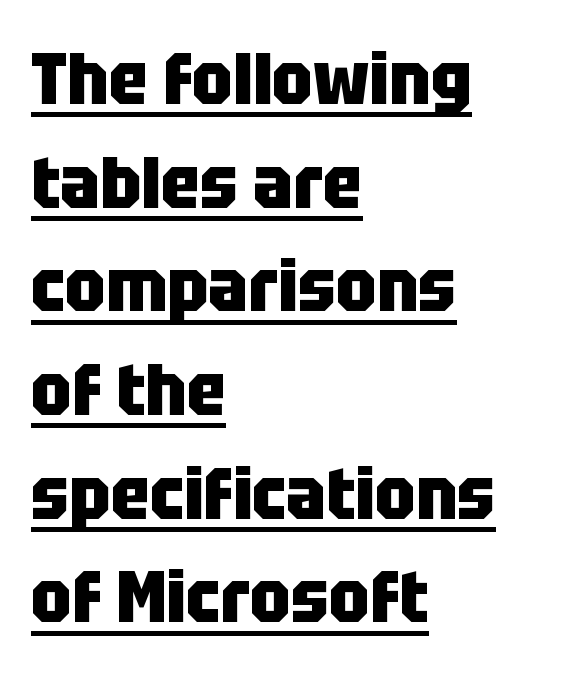
Q: Is the text bold? A: Yes.
Q: Is the text italic (slanted)? A: No, it is upright.
Q: Is the typeface a serif or a sans-serif typeface? A: Sans-serif.
Q: Is the text underlined? A: Yes.
Q: How is the paragraph aligned? A: Left-aligned.
Q: Is the spacing between letters normal or unusually wide? A: Normal.
Q: Is the spacing between lines tight, normal or loose? A: Normal.
Q: Width (condensed, normal, or wide)? A: Condensed.
Q: Stroke contrast? A: Low.
Q: x-height? A: Large.
Q: Monospaced? A: No.
